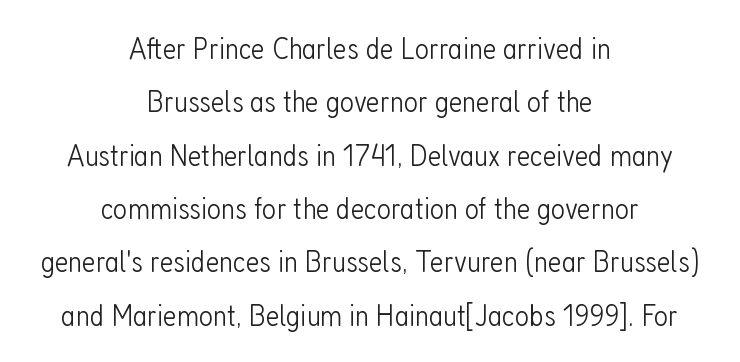
Q: Is the text bold? A: No.
Q: Is the text italic (slanted)? A: No, it is upright.
Q: Is the typeface a serif or a sans-serif typeface? A: Sans-serif.
Q: Is the text underlined? A: No.
Q: How is the paragraph aligned? A: Centered.
Q: Is the spacing between letters normal or unusually wide? A: Normal.
Q: Width (condensed, normal, or wide)? A: Condensed.
Q: Stroke contrast? A: Low.
Q: x-height? A: Medium.
Q: Monospaced? A: No.
